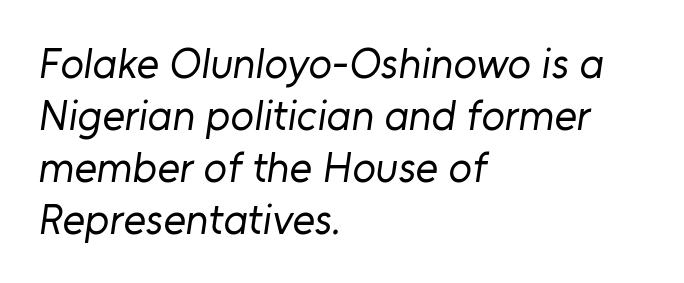
Does extra space separate the letters? No, they use regular spacing. The gap between lines stays unmarked. Each stroke keeps to a modest, everyday thickness or less. These lines are rendered in a variable-pitch font. Layout note: lines flush left. I'd call this a sans setting — the letters go barefoot.
